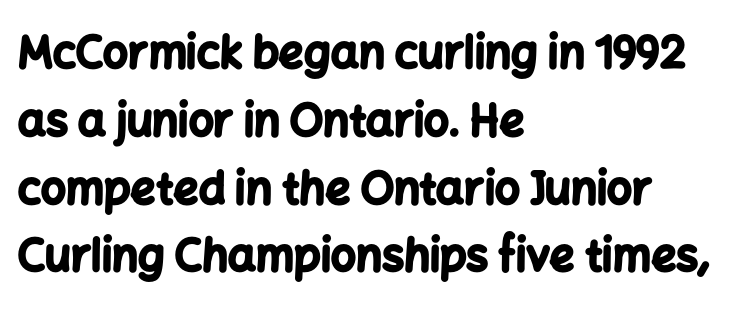
{"serif": "no", "italic": "no", "bold": "yes", "weight": "bold", "width": "normal", "stroke_contrast": "low", "x_height": "medium", "monospaced": "no", "underline": "no", "align": "left", "line_spacing": "normal", "line_spacing_ratio": 1.54, "letter_spacing": "normal", "letter_spacing_em": 0.0, "glyph_px": 44}
